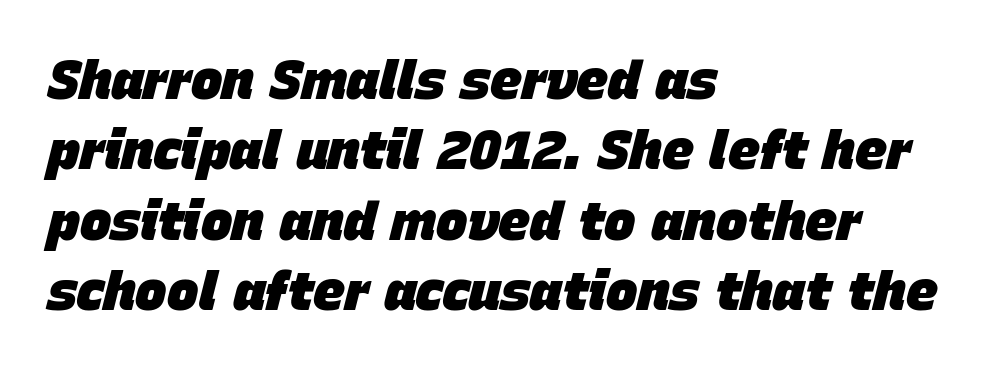
{"italic": "yes", "lean": "right", "slant_degrees": 15, "bold": "yes", "weight": "heavy", "width": "normal", "stroke_contrast": "low", "x_height": "large", "monospaced": "no", "underline": "no", "align": "left", "line_spacing": "normal", "line_spacing_ratio": 1.33, "letter_spacing": "normal", "letter_spacing_em": 0.0, "glyph_px": 53}
